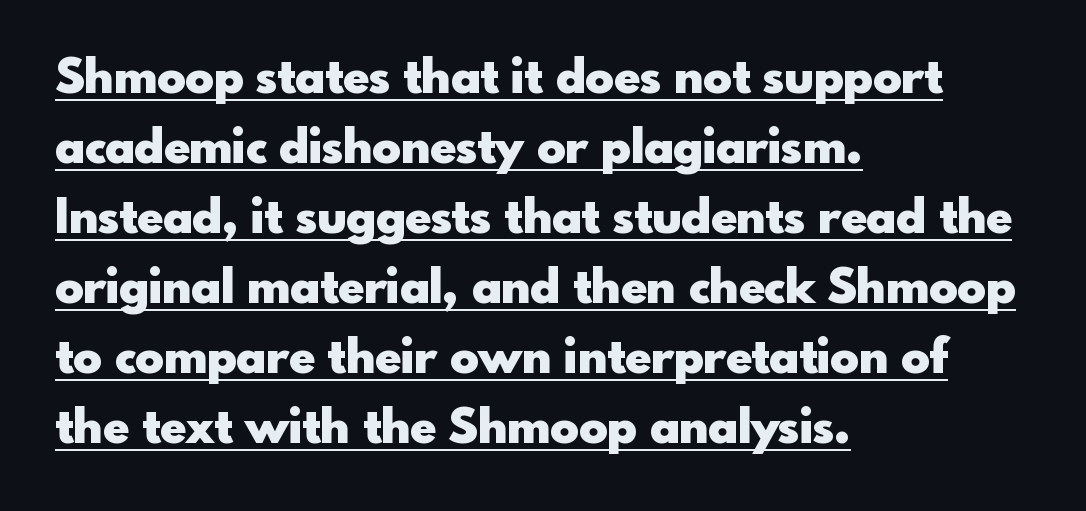
Heavy, bold letterforms. Here the glyphs are tracked normally, forming tight word shapes. Posture: straight, roman, zero tilt. Like a heading marked for emphasis, these lines bear an underscore. Examine the stroke ends and you'll find no serifs.
